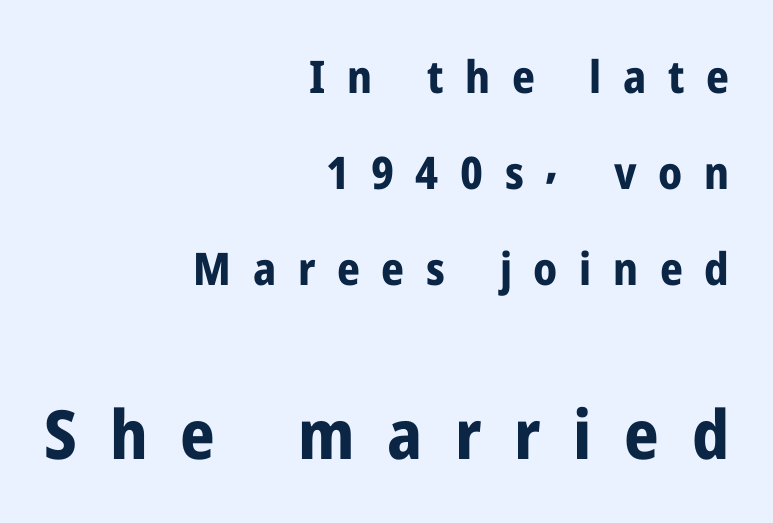
The image shows 68 px bold, condensed sans-serif type, upright; set right-aligned, loose line spacing (2.13x), unusually wide letter spacing (+0.48 em), not underlined; the second (bottom) block is 1.51x larger; low stroke contrast and a medium x-height.
